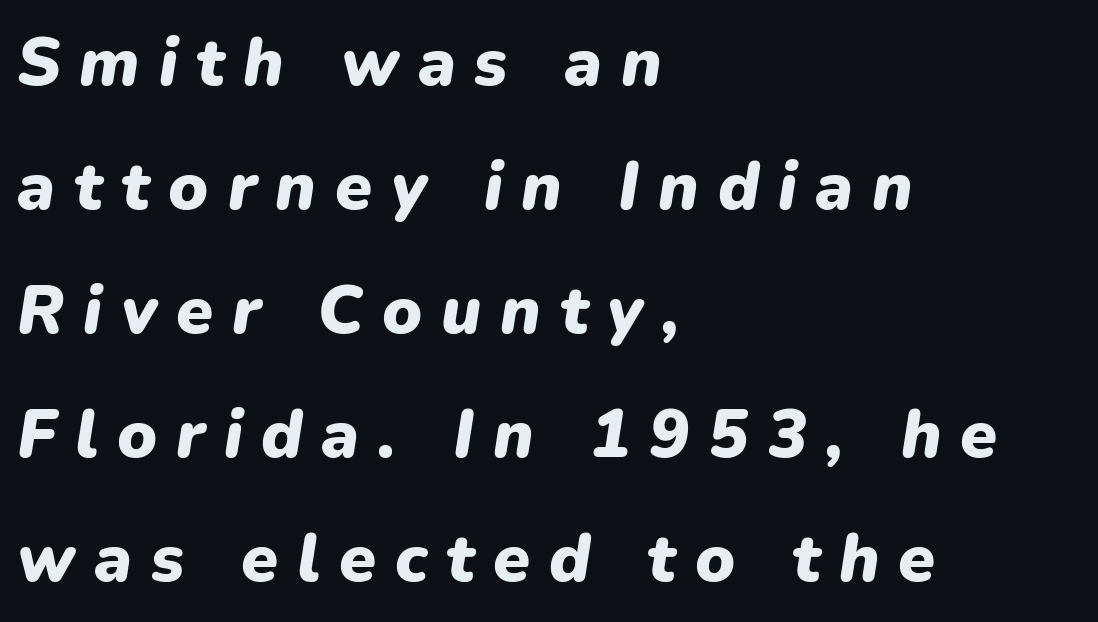
{"italic": "yes", "lean": "right", "slant_degrees": 9, "bold": "yes", "weight": "heavy", "width": "normal", "stroke_contrast": "low", "x_height": "medium", "monospaced": "no", "underline": "no", "align": "left", "line_spacing_ratio": 1.85, "letter_spacing": "wide", "letter_spacing_em": 0.28, "glyph_px": 67}
